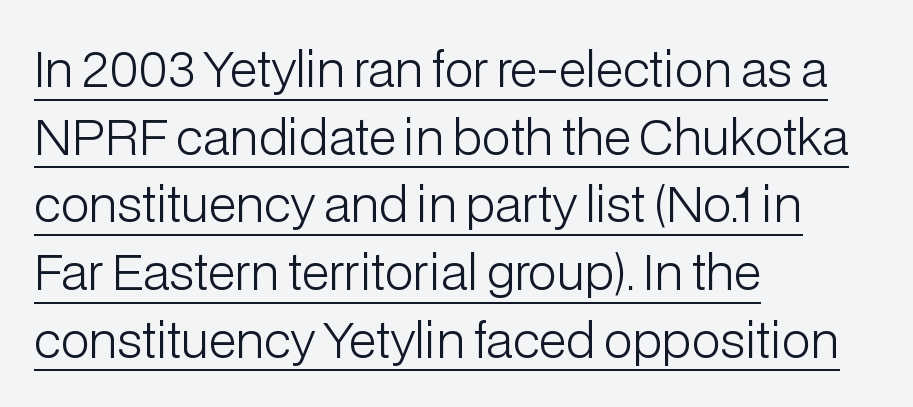
The glyphs in this specimen are sans serif. Weight: regular or lighter. Style check: upright. Regarding leading, the lines here are spaced in the standard way.
